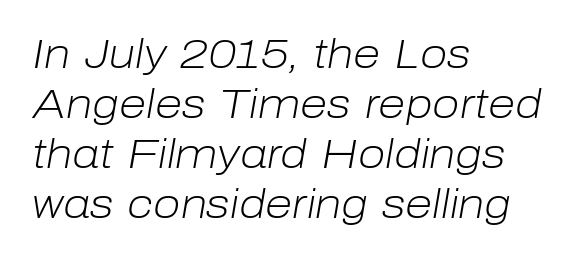
{"italic": "yes", "lean": "right", "slant_degrees": 10, "bold": "no", "weight": "light", "width": "normal", "stroke_contrast": "low", "x_height": "medium", "monospaced": "no", "underline": "no", "align": "left", "line_spacing": "normal", "line_spacing_ratio": 1.25, "letter_spacing": "normal", "letter_spacing_em": 0.0, "glyph_px": 40}
